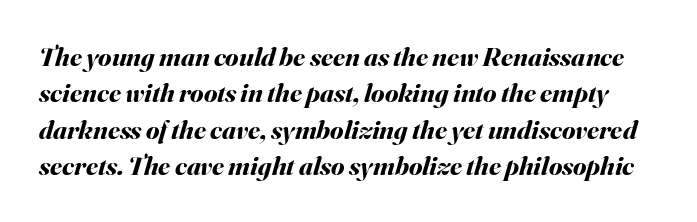
Q: Is the text bold? A: Yes.
Q: Is the text italic (slanted)? A: Yes, it leans right by about 16 degrees.
Q: Is the text underlined? A: No.
Q: Is the spacing between letters normal or unusually wide? A: Normal.
Q: Is the spacing between lines tight, normal or loose? A: Normal.
